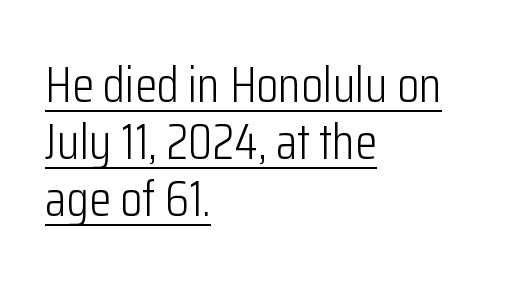
The image shows 50 px light, condensed sans-serif type, upright; set left-aligned, tight line spacing (1.14x), normal letter spacing, underlined; low stroke contrast and a medium x-height.
